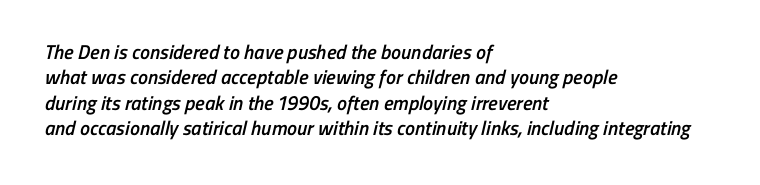
The image shows 20 px text type; set left-aligned, normal line spacing (1.27x), normal letter spacing, not underlined.
